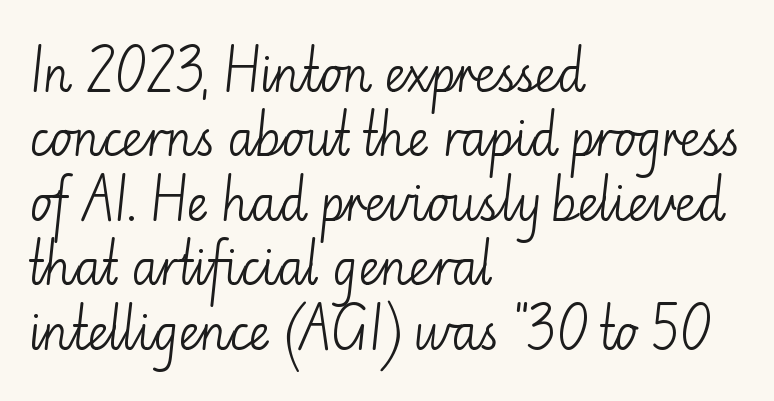
Q: Is the text bold? A: No.
Q: Is the text italic (slanted)? A: Yes.
Q: Is the typeface a serif or a sans-serif typeface? A: Sans-serif.
Q: Is the text underlined? A: No.
Q: How is the paragraph aligned? A: Left-aligned.
Q: Is the spacing between letters normal or unusually wide? A: Normal.
Q: Is the spacing between lines tight, normal or loose? A: Normal.
Q: Width (condensed, normal, or wide)? A: Normal.
Q: Stroke contrast? A: Low.
Q: x-height? A: Small.
Q: Monospaced? A: No.
